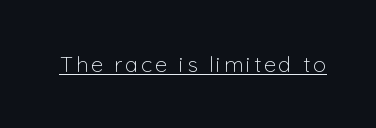
The image shows 22 px text type, upright; set underlined.
